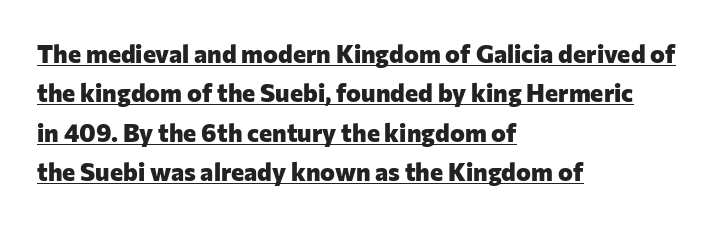
Where is the straight margin? On the left. Does a line run under the words? Yes, clearly. Observe the ordinary spacing: letters are neighbours, not strangers. Notice how thick the strokes are: this is what a full bold looks like. A normal amount of white space separates one row of letters from the next. Ascenders rise straight up at ninety degrees.
